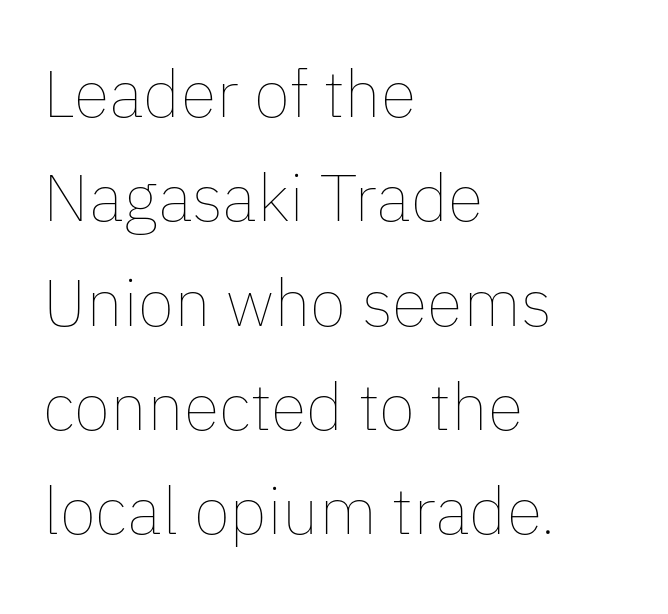
{"italic": "no", "bold": "no", "weight": "thin", "width": "normal", "stroke_contrast": "low", "x_height": "medium", "monospaced": "no", "underline": "no", "align": "left", "line_spacing": "normal", "line_spacing_ratio": 1.58, "letter_spacing": "normal", "letter_spacing_em": 0.0, "glyph_px": 66}
